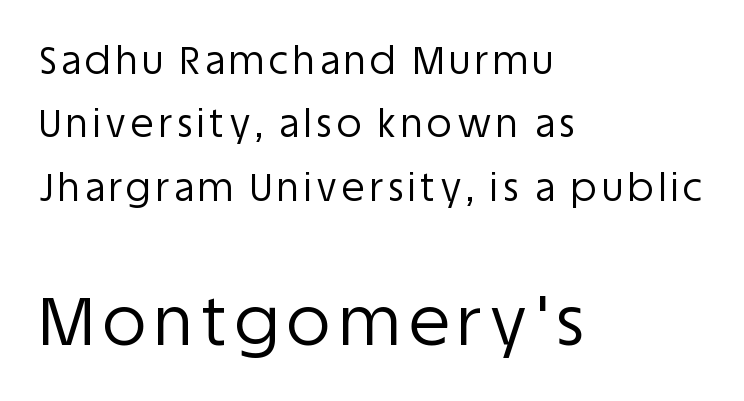
Posture: straight, roman, zero tilt. Unmarked baselines from the first word to the last. Note the varied advance widths — an 'i' is clearly narrower than an 'm'. The lines in this sample share a left origin and differ only in where they stop. Summary of vertical rhythm: regular, with standard interline spacing.
